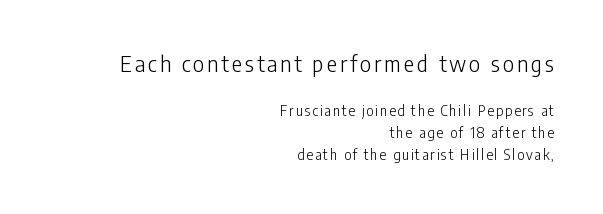
The image shows 22 px text type, upright; set right-aligned, normal line spacing (1.57x), not underlined; the first (top) block is 1.57x larger.
